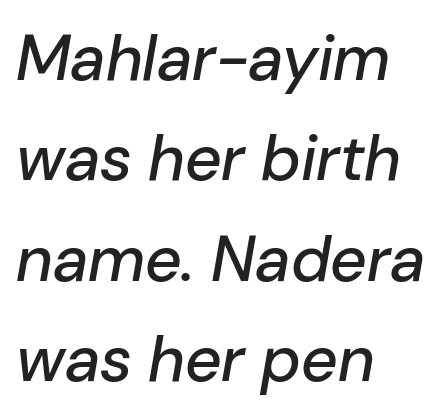
The image shows 64 px text type, italic (leaning right); set left-aligned, normal line spacing (1.57x), normal letter spacing, not underlined; low stroke contrast and a medium x-height.
